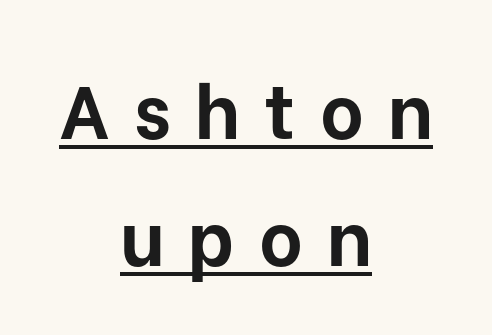
Reading down the block, each line starts at a different indent, mirrored at its end. Upright lettering throughout. A typographer would call this underscored text. These lines carry a lot of weight — the face is fully bold. Interline gaps are of average width in this sample.
